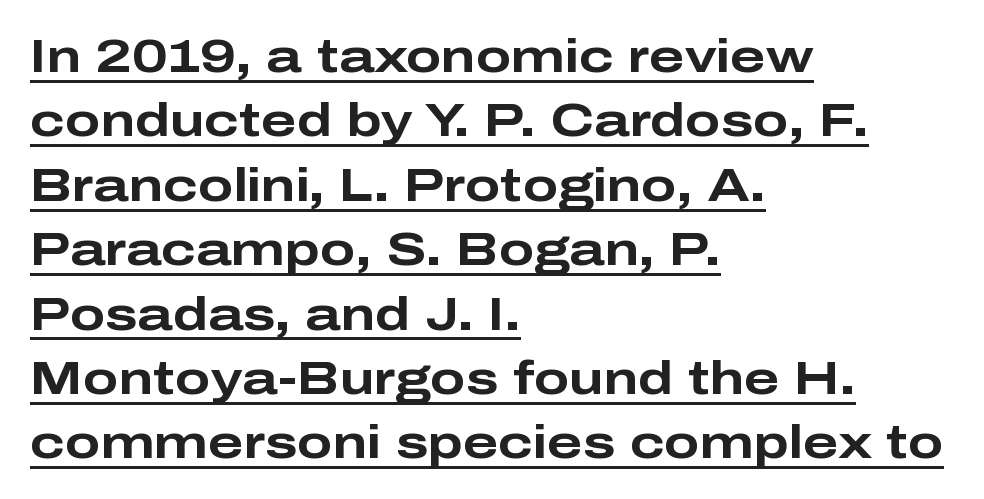
{"serif": "no", "italic": "no", "bold": "yes", "weight": "bold", "width": "wide", "stroke_contrast": "low", "x_height": "medium", "monospaced": "no", "underline": "yes", "align": "left", "line_spacing": "normal", "line_spacing_ratio": 1.37, "letter_spacing": "normal", "letter_spacing_em": 0.0, "glyph_px": 47}
